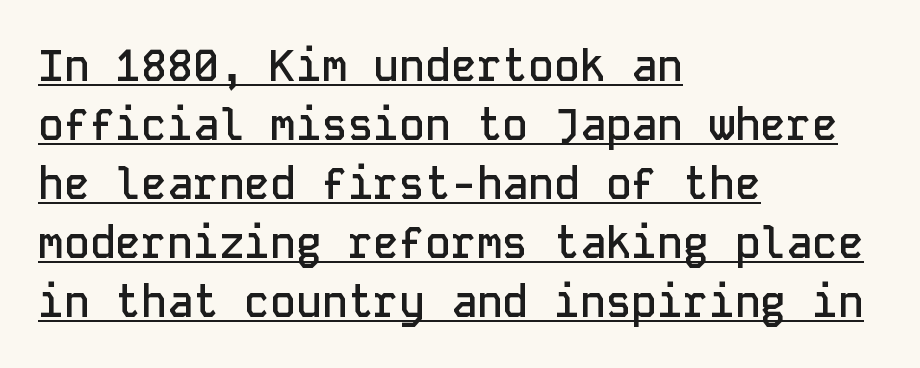
{"serif": "no", "italic": "no", "bold": "semi", "weight": "semibold", "width": "normal", "stroke_contrast": "low", "x_height": "medium", "monospaced": "yes", "underline": "yes", "align": "left", "line_spacing": "normal", "line_spacing_ratio": 1.37, "letter_spacing": "normal", "letter_spacing_em": 0.0, "glyph_px": 43}
